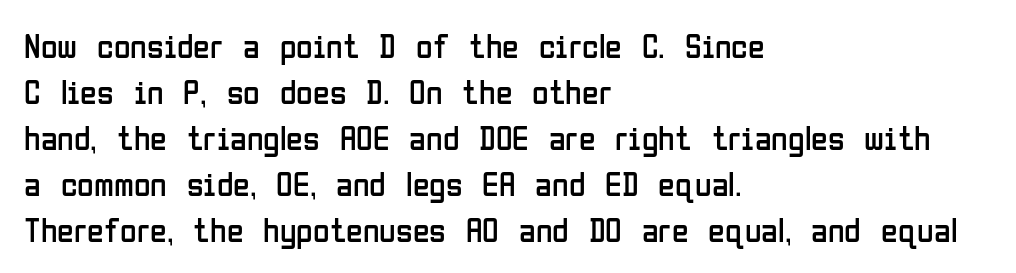
Q: Is the text bold? A: No.
Q: Is the text italic (slanted)? A: No, it is upright.
Q: Is the typeface a serif or a sans-serif typeface? A: Sans-serif.
Q: Is the text underlined? A: No.
Q: How is the paragraph aligned? A: Left-aligned.
Q: Is the spacing between letters normal or unusually wide? A: Normal.
Q: Is the spacing between lines tight, normal or loose? A: Normal.
Q: Width (condensed, normal, or wide)? A: Condensed.
Q: Stroke contrast? A: Low.
Q: x-height? A: Medium.
Q: Monospaced? A: No.
